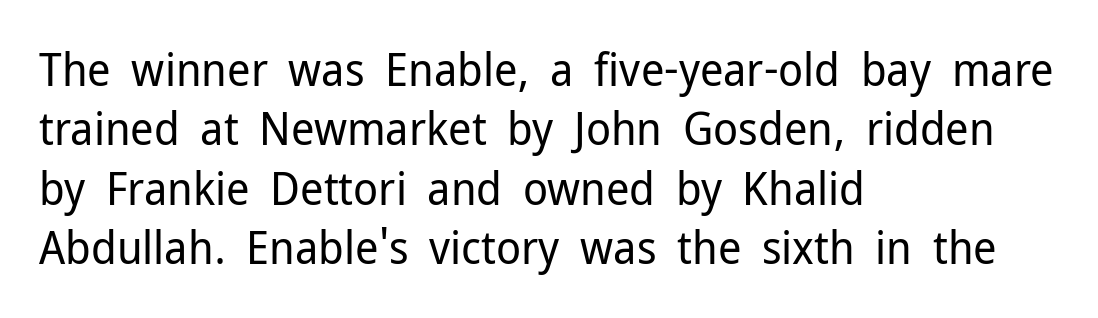
Observe the ordinary spacing: letters are neighbours, not strangers. What kind of face is this? One without serifs — a sans. This rendering features lettering with no underline. Posture: upright roman.
